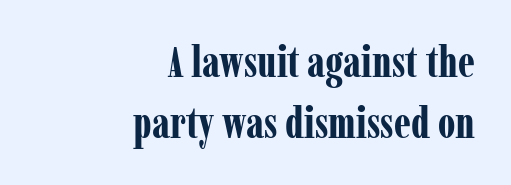
Q: Is the text bold? A: Yes.
Q: Is the text italic (slanted)? A: No, it is upright.
Q: Is the typeface a serif or a sans-serif typeface? A: Serif.
Q: Is the text underlined? A: No.
Q: How is the paragraph aligned? A: Right-aligned.
Q: Is the spacing between letters normal or unusually wide? A: Normal.
Q: Is the spacing between lines tight, normal or loose? A: Normal.
Q: Width (condensed, normal, or wide)? A: Condensed.
Q: Stroke contrast? A: Low.
Q: x-height? A: Medium.
Q: Monospaced? A: No.
